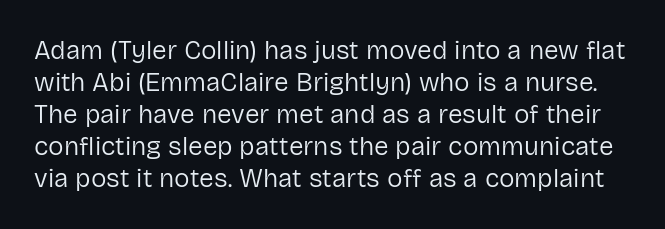
Q: Is the text bold? A: No.
Q: Is the text italic (slanted)? A: No, it is upright.
Q: Is the text underlined? A: No.
Q: Is the spacing between letters normal or unusually wide? A: Normal.
